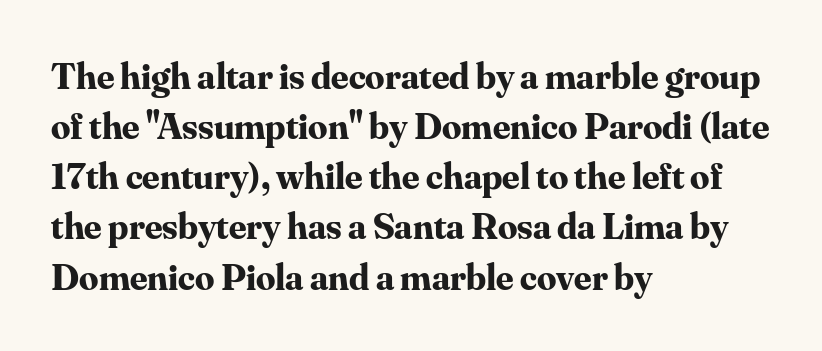
The foot of each line stays bare and open. The glyphs have the mass of a bold cut. Regarding leading, the lines here are spaced in the standard way. The letterforms sit shoulder to shoulder at normal distance. Teacher's note: observe the even left margin — that is flush-left alignment.
